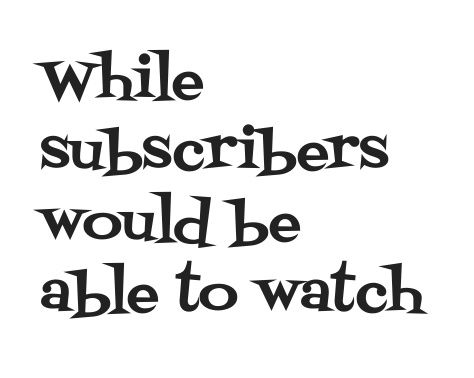
{"serif": "yes", "italic": "no", "width": "normal", "stroke_contrast": "medium", "x_height": "large", "monospaced": "no", "underline": "no", "align": "left", "line_spacing": "normal", "line_spacing_ratio": 1.29, "letter_spacing": "normal", "letter_spacing_em": 0.0, "glyph_px": 55}
